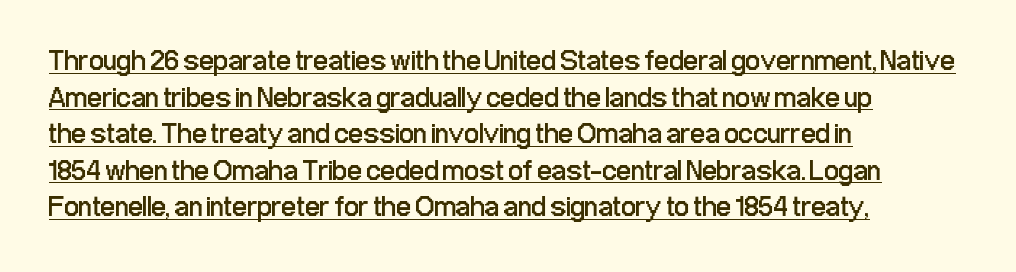
Teacher's note: observe the even left margin — that is flush-left alignment. Like a heading marked for emphasis, these lines bear an underscore. Do the characters align in a grid? No, the font is proportional. Is the type heavy? It reads as light-to-regular instead. Default kerning and tracking; the words read as compact shapes. Unlike a traditional serif, this face leaves its strokes unadorned.
